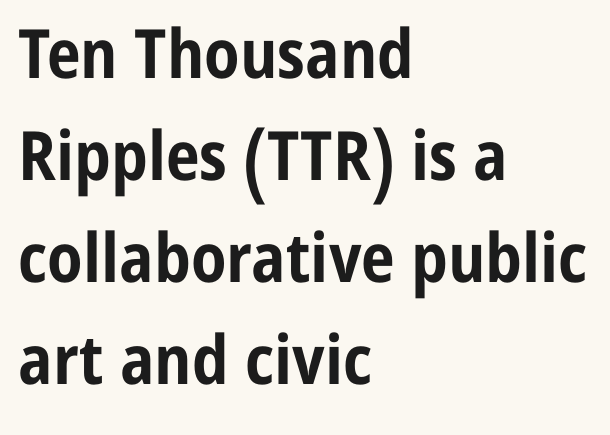
{"serif": "no", "italic": "no", "bold": "yes", "weight": "bold", "width": "condensed", "stroke_contrast": "low", "x_height": "medium", "monospaced": "no", "underline": "no", "align": "left", "line_spacing": "normal", "line_spacing_ratio": 1.5, "letter_spacing": "normal", "letter_spacing_em": 0.0, "glyph_px": 68}
